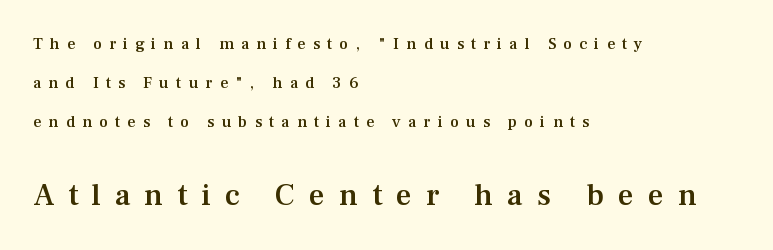
The image shows 31 px semibold serif type, upright; set left-aligned, loose line spacing (2.45x), unusually wide letter spacing (+0.45 em), not underlined; the second (bottom) block is 1.94x larger; medium stroke contrast and a medium x-height.
